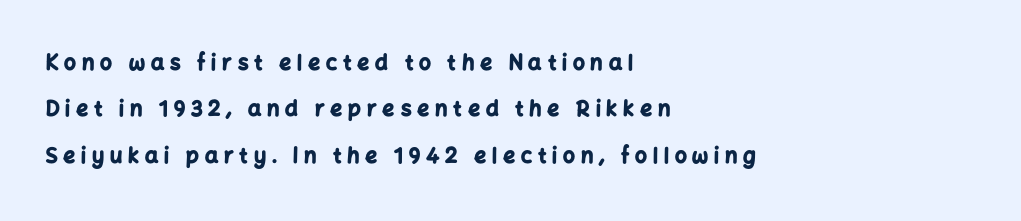
The image shows 21 px bold type, upright; set left-aligned, loose line spacing (2.21x), unusually wide letter spacing (+0.28 em), not underlined.
